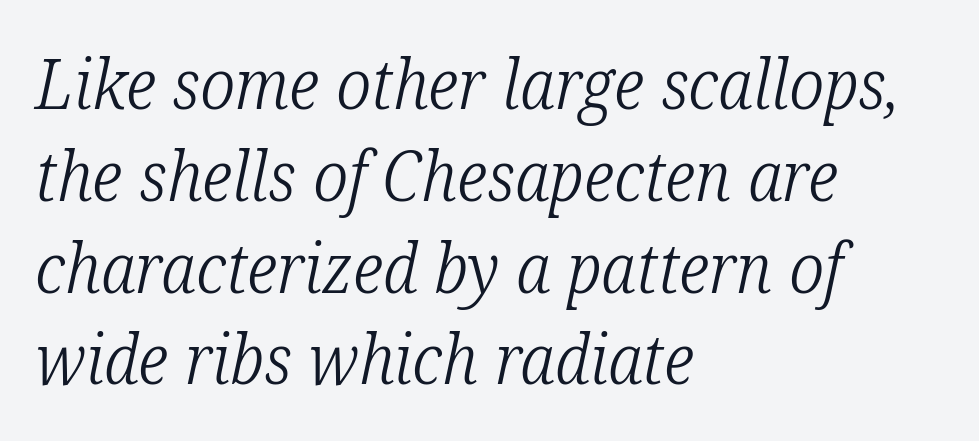
Q: Is the text bold? A: No.
Q: Is the text italic (slanted)? A: Yes, it leans right by about 12 degrees.
Q: Is the typeface a serif or a sans-serif typeface? A: Serif.
Q: Is the text underlined? A: No.
Q: How is the paragraph aligned? A: Left-aligned.
Q: Is the spacing between letters normal or unusually wide? A: Normal.
Q: Is the spacing between lines tight, normal or loose? A: Normal.
Q: Width (condensed, normal, or wide)? A: Condensed.
Q: Stroke contrast? A: Low.
Q: x-height? A: Medium.
Q: Monospaced? A: No.
